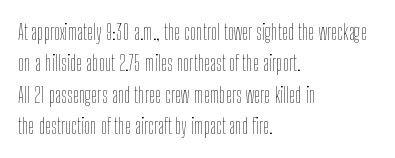
{"italic": "no", "bold": "no", "underline": "no", "align": "left", "line_spacing": "normal", "line_spacing_ratio": 1.43, "letter_spacing": "normal", "letter_spacing_em": 0.0, "glyph_px": 22}
